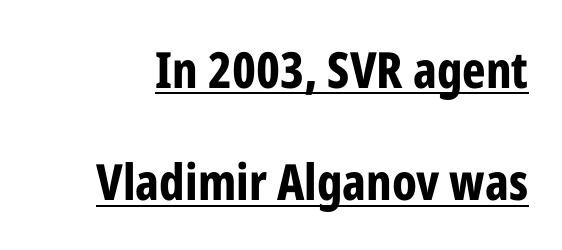
Vertical spacing — loose. Classification — sans serif. Spacing verdict: proportional, widths tailored to each character. When letters stand straight like this, we call the style roman or upright. Plenty of ink on the page — the face is bold.
